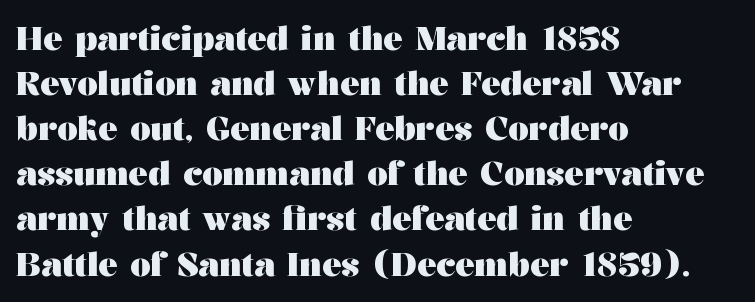
Nobody drew a line under any word here. These lines carry a lot of weight — the face is fully bold. These lines are rendered in a variable-pitch font. Typographically, this falls in the serif category. Italic? Not at all — the glyphs are vertical. Notice how descenders clear the ascenders below comfortably — that's standard leading.
